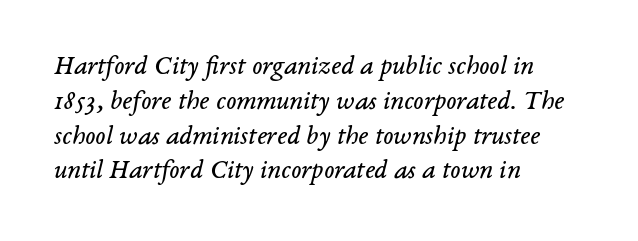
The image shows 27 px text type, italic (leaning right); set left-aligned, normal line spacing (1.29x), normal letter spacing, not underlined.
